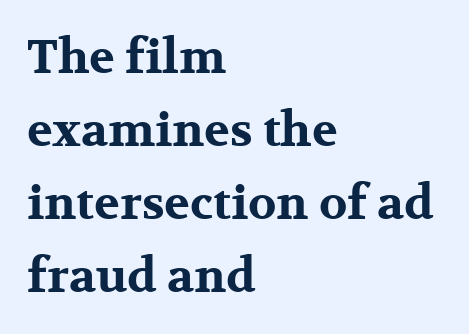
{"serif": "yes", "italic": "no", "bold": "yes", "weight": "bold", "width": "wide", "stroke_contrast": "medium", "x_height": "medium", "monospaced": "no", "underline": "no", "align": "left", "line_spacing": "normal", "line_spacing_ratio": 1.55, "letter_spacing": "normal", "letter_spacing_em": 0.0, "glyph_px": 47}
